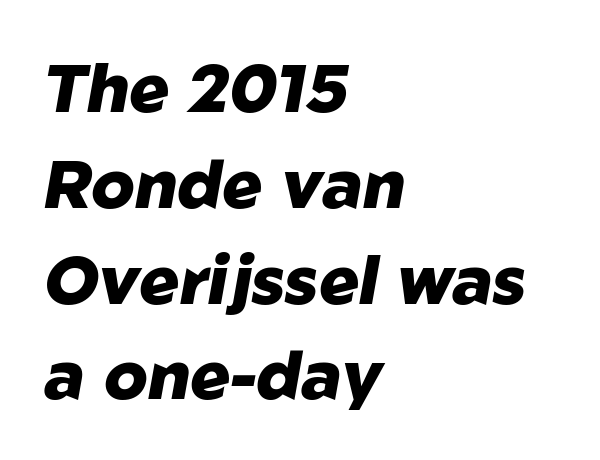
Each new line begins a customary step beneath the previous one. The typography opts for an oblique posture over an upright one. This sample has the flowing, uneven cadence of proportional lettering. Check the space under the baseline: it is left empty. A classic flush-left, rag-right setting is used for this passage.
